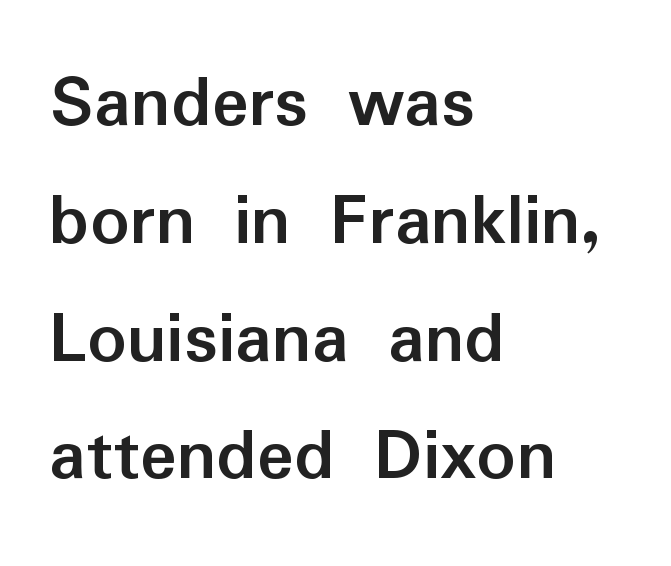
Italic? Not at all — the glyphs are vertical. Short and long lines alike share a common starting point at left. The passage shown is typed in a proportional face where columns would drift. Caption: bold face, heavy strokes. Is there much room between lines? A standard amount, neither cramped nor airy.
